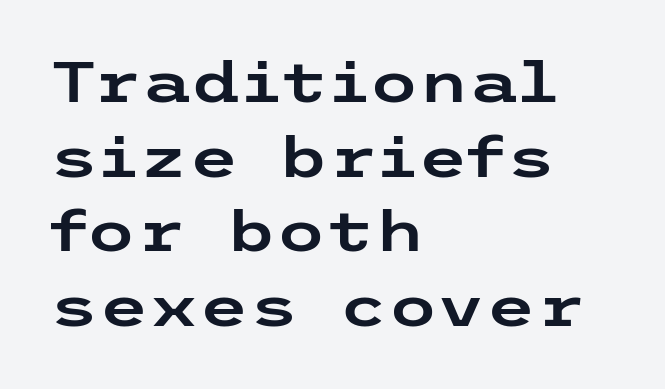
The image shows 57 px wide sans-serif type, upright; set left-aligned, normal line spacing (1.31x), normal letter spacing, not underlined; low stroke contrast and a medium x-height.
